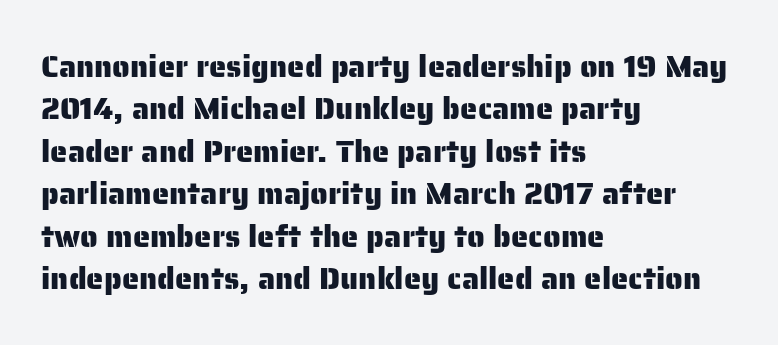
Q: Is the text italic (slanted)? A: No, it is upright.
Q: Is the typeface a serif or a sans-serif typeface? A: Sans-serif.
Q: Is the text underlined? A: No.
Q: How is the paragraph aligned? A: Left-aligned.
Q: Is the spacing between letters normal or unusually wide? A: Normal.
Q: Is the spacing between lines tight, normal or loose? A: Normal.
Q: Width (condensed, normal, or wide)? A: Normal.
Q: Stroke contrast? A: Low.
Q: x-height? A: Medium.
Q: Monospaced? A: No.
